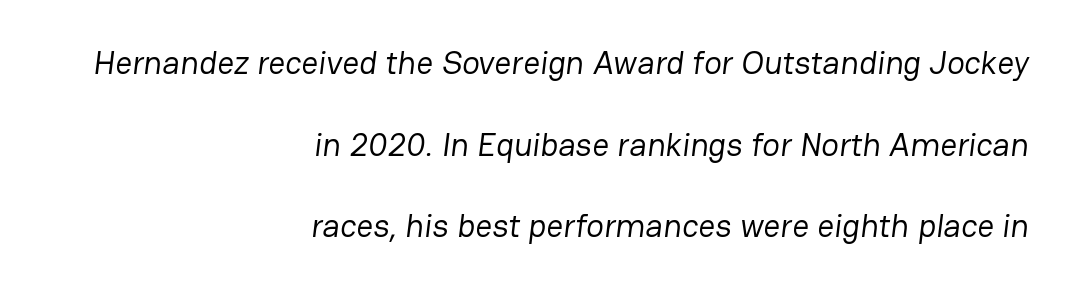
Q: Is the text bold? A: No.
Q: Is the typeface a serif or a sans-serif typeface? A: Sans-serif.
Q: Is the text underlined? A: No.
Q: How is the paragraph aligned? A: Right-aligned.
Q: Is the spacing between letters normal or unusually wide? A: Normal.
Q: Is the spacing between lines tight, normal or loose? A: Loose.
Q: Width (condensed, normal, or wide)? A: Normal.
Q: Stroke contrast? A: Low.
Q: x-height? A: Medium.
Q: Monospaced? A: No.
